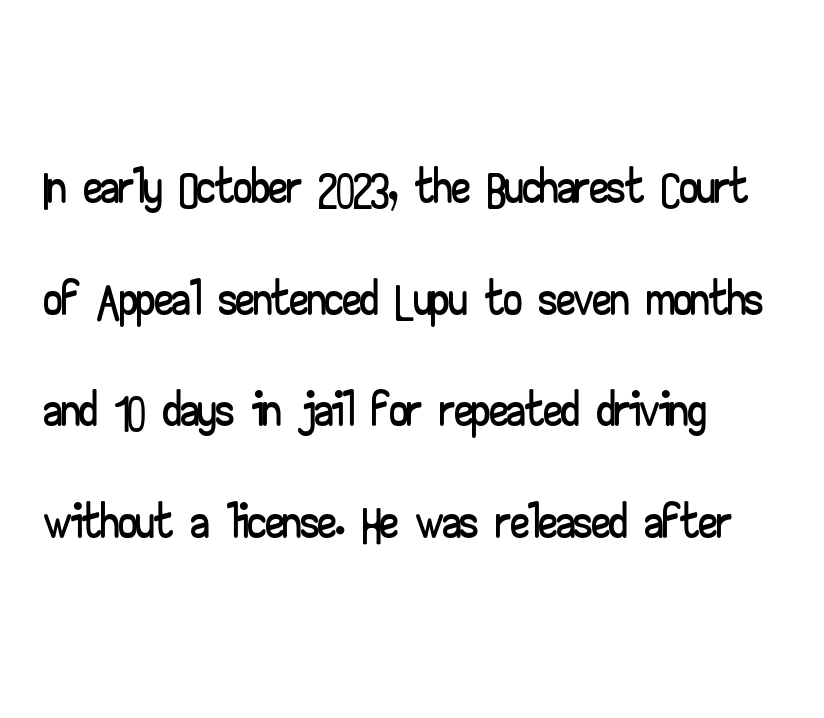
Left-aligned paragraph, ragged on the right. The letters stand upright; this is a roman face. Is this a fixed-width face? No — the glyphs have proportional, varying widths. Leading matches the norm, producing a regular column. Nobody touched the tracking dial on this one.
